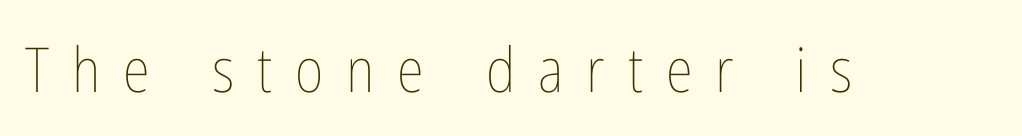
{"italic": "no", "bold": "no", "weight": "thin", "width": "condensed", "stroke_contrast": "low", "x_height": "medium", "monospaced": "no", "underline": "no", "letter_spacing": "wide", "letter_spacing_em": 0.37, "glyph_px": 62}
